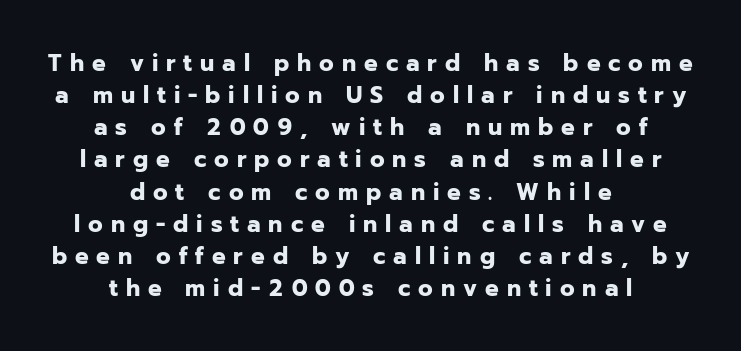
The image shows 24 px bold type, upright; set centered, normal line spacing (1.34x), unusually wide letter spacing (+0.33 em), not underlined.
